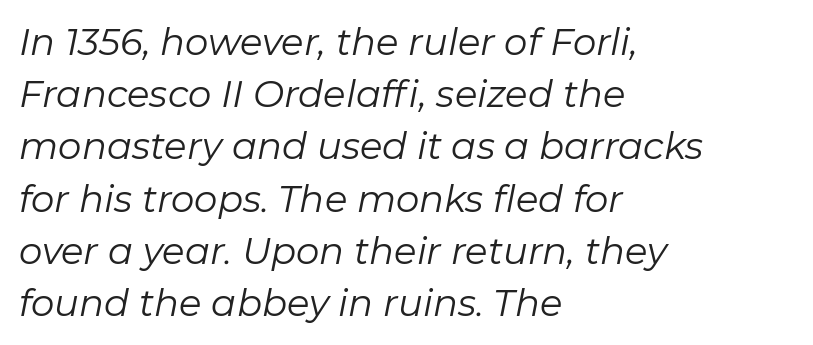
The image shows 37 px regular-weight type, italic (leaning right); set left-aligned, normal line spacing (1.41x), normal letter spacing, not underlined; low stroke contrast and a medium x-height.
